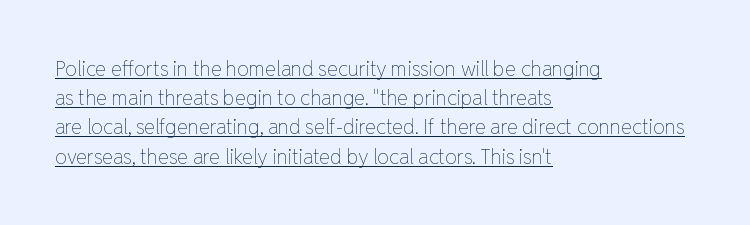
The image shows 20 px text type, upright; set left-aligned, normal line spacing (1.46x), normal letter spacing, underlined.
